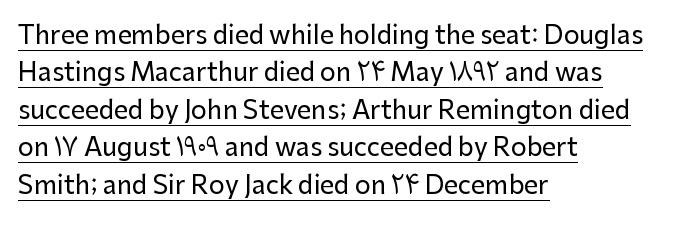
{"italic": "no", "underline": "yes", "align": "left", "line_spacing": "normal", "line_spacing_ratio": 1.5, "letter_spacing": "normal", "letter_spacing_em": 0.0, "glyph_px": 25}
